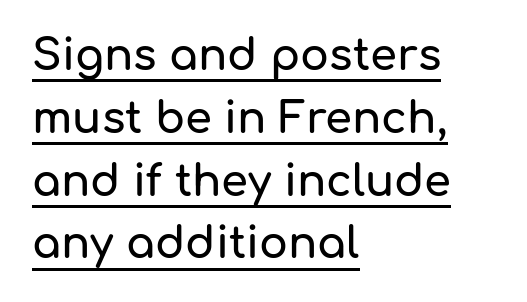
Each letter keeps its own natural width here, so spacing adapts to shape. Does the copy run flush right? No — it runs flush left. A continuous stroke trails under the words, as in a hyperlink. These lines keep a tight, regular rhythm from letter to letter. Rows of type keep a routine distance in the vertical direction. The axis of the letterforms is exactly vertical.
